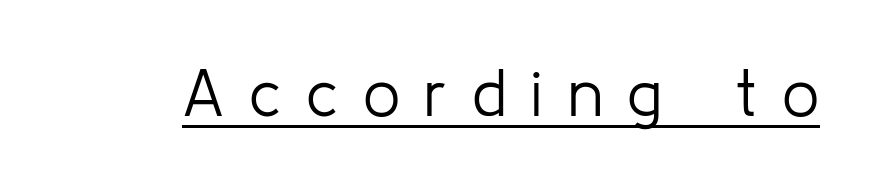
{"serif": "no", "italic": "no", "bold": "no", "weight": "light", "width": "normal", "stroke_contrast": "low", "x_height": "medium", "monospaced": "no", "underline": "yes", "letter_spacing": "wide", "letter_spacing_em": 0.37, "glyph_px": 66}
